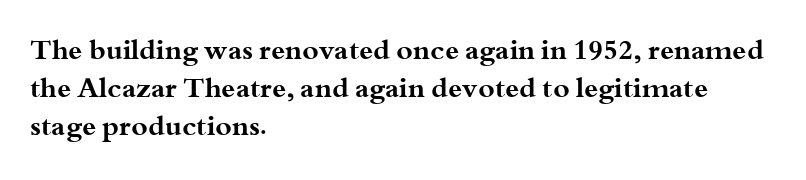
{"serif": "yes", "italic": "no", "bold": "yes", "weight": "bold", "width": "wide", "stroke_contrast": "medium", "x_height": "small", "monospaced": "no", "underline": "no", "align": "left", "line_spacing": "normal", "line_spacing_ratio": 1.36, "letter_spacing": "normal", "letter_spacing_em": 0.0, "glyph_px": 28}
